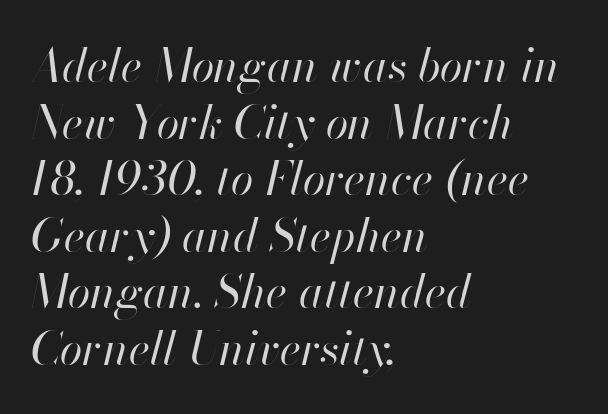
The image shows 46 px regular-weight type, italic (leaning right); set left-aligned, line spacing 1.23x, normal letter spacing, not underlined; high stroke contrast and a small x-height.
